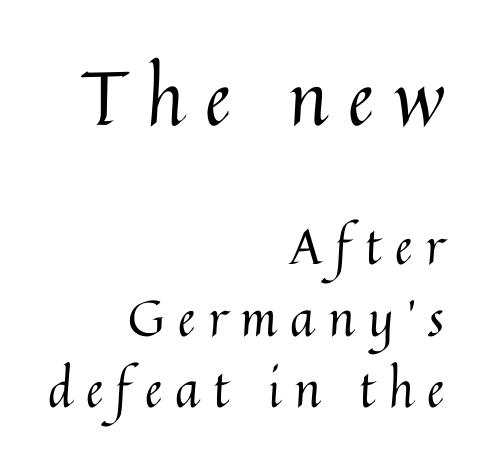
{"bold": "no", "weight": "regular", "width": "normal", "stroke_contrast": "medium", "x_height": "medium", "monospaced": "no", "underline": "no", "align": "right", "line_spacing": "normal", "line_spacing_ratio": 1.43, "letter_spacing": "wide", "letter_spacing_em": 0.26, "larger_block": "first", "size_ratio": 1.5, "glyph_px": 75}
